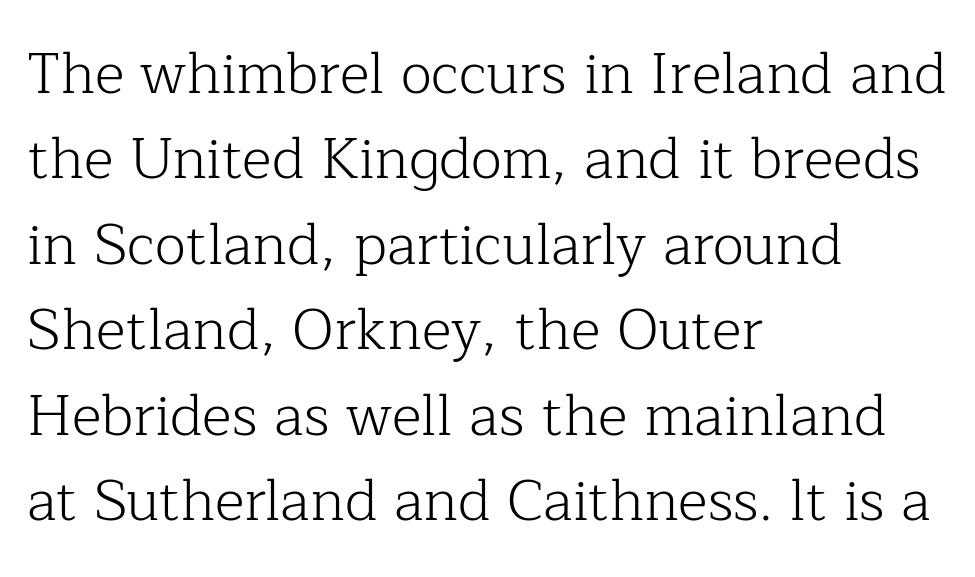
Q: Is the text bold? A: No.
Q: Is the text italic (slanted)? A: No, it is upright.
Q: Is the typeface a serif or a sans-serif typeface? A: Serif.
Q: Is the text underlined? A: No.
Q: How is the paragraph aligned? A: Left-aligned.
Q: Is the spacing between letters normal or unusually wide? A: Normal.
Q: Is the spacing between lines tight, normal or loose? A: Normal.
Q: Width (condensed, normal, or wide)? A: Normal.
Q: Stroke contrast? A: Low.
Q: x-height? A: Medium.
Q: Monospaced? A: No.
